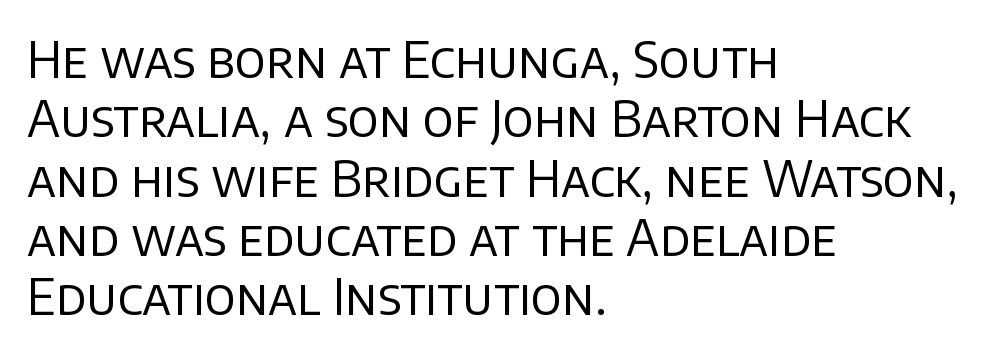
The image shows 49 px regular-weight sans-serif type, upright; set left-aligned, line spacing 1.21x, normal letter spacing, not underlined; low stroke contrast and a large x-height.
